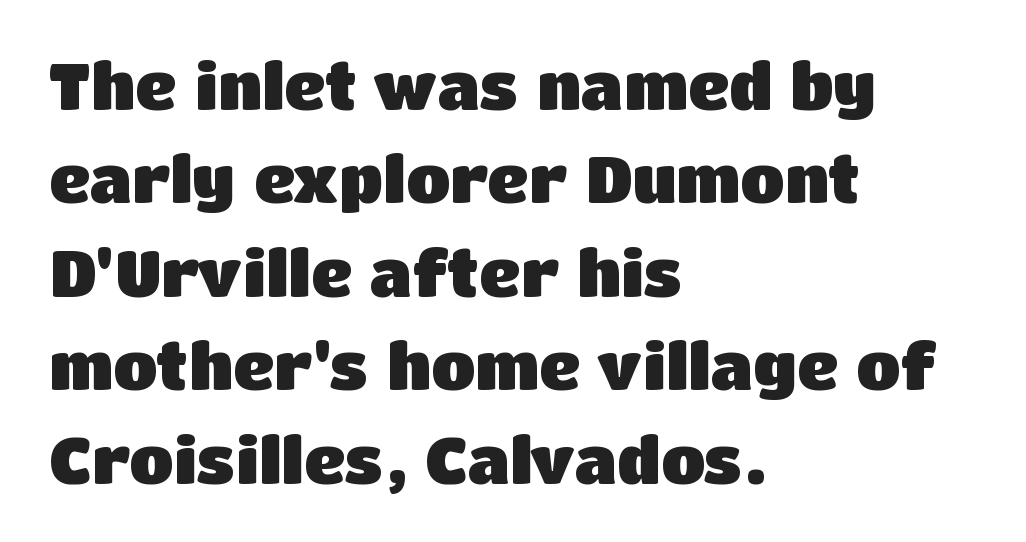
The image shows 64 px heavy sans-serif type, upright; set left-aligned, normal line spacing (1.46x), normal letter spacing, not underlined; low stroke contrast and a large x-height.
